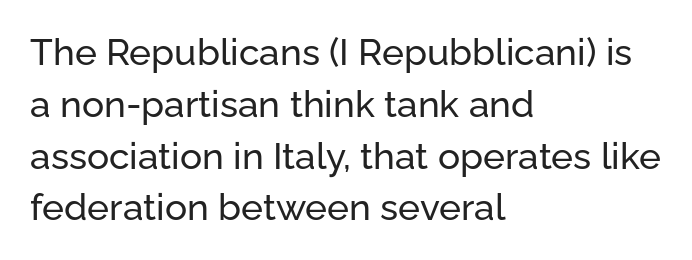
Q: Is the text italic (slanted)? A: No, it is upright.
Q: Is the typeface a serif or a sans-serif typeface? A: Sans-serif.
Q: Is the text underlined? A: No.
Q: How is the paragraph aligned? A: Left-aligned.
Q: Is the spacing between letters normal or unusually wide? A: Normal.
Q: Is the spacing between lines tight, normal or loose? A: Normal.
Q: Width (condensed, normal, or wide)? A: Normal.
Q: Stroke contrast? A: Low.
Q: x-height? A: Medium.
Q: Monospaced? A: No.
